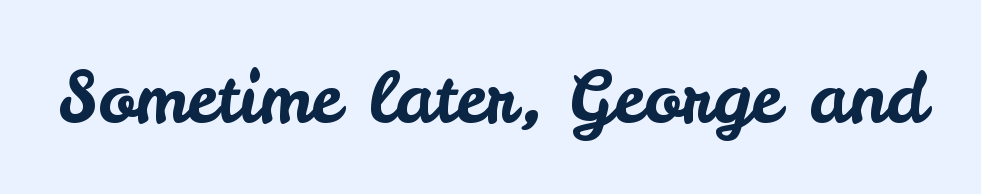
Q: Is the text italic (slanted)? A: Yes.
Q: Is the typeface a serif or a sans-serif typeface? A: Sans-serif.
Q: Is the text underlined? A: No.
Q: Is the spacing between letters normal or unusually wide? A: Normal.
Q: Width (condensed, normal, or wide)? A: Normal.
Q: Stroke contrast? A: Low.
Q: x-height? A: Small.
Q: Monospaced? A: No.
